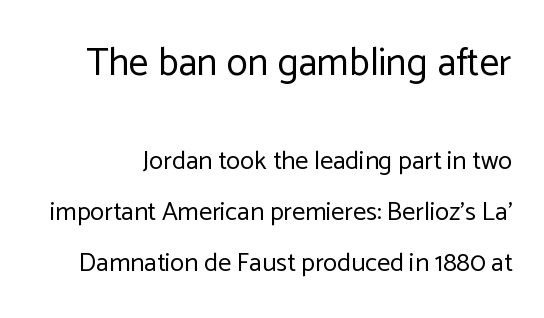
The image shows 39 px regular-weight sans-serif type, upright; set loose line spacing (1.96x), normal letter spacing, not underlined; the first (top) block is 1.5x larger; low stroke contrast and a medium x-height.
